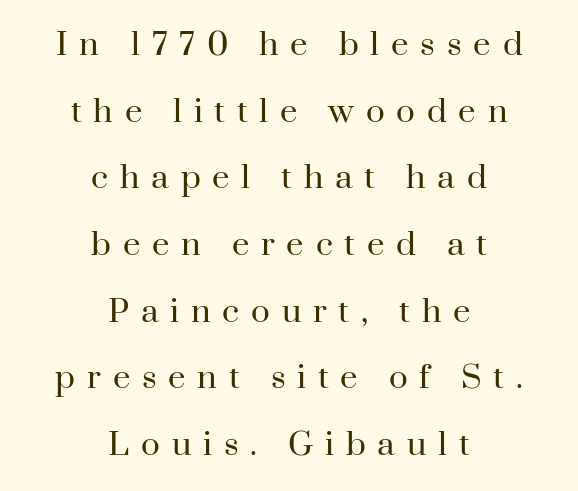
{"serif": "yes", "italic": "no", "bold": "no", "weight": "regular", "width": "normal", "stroke_contrast": "high", "x_height": "small", "monospaced": "no", "underline": "no", "align": "center", "line_spacing": "loose", "line_spacing_ratio": 2.15, "letter_spacing": "wide", "letter_spacing_em": 0.38, "glyph_px": 31}
